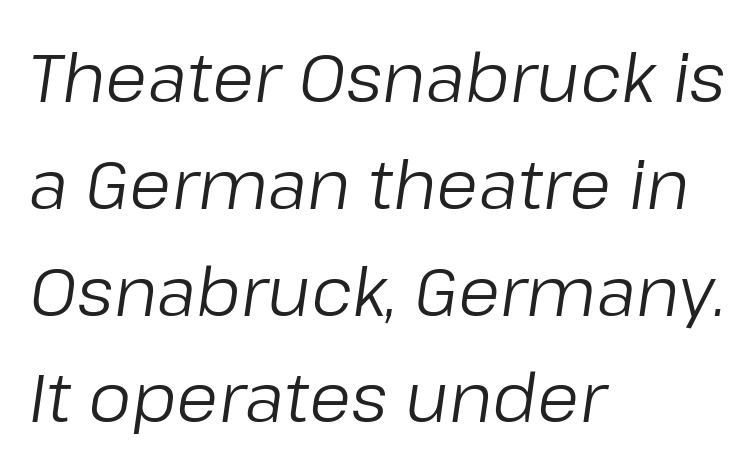
{"italic": "yes", "lean": "right", "slant_degrees": 8, "bold": "no", "weight": "regular", "width": "normal", "stroke_contrast": "low", "x_height": "medium", "monospaced": "no", "underline": "no", "align": "left", "line_spacing": "normal", "line_spacing_ratio": 1.57, "letter_spacing": "normal", "letter_spacing_em": 0.0, "glyph_px": 68}
